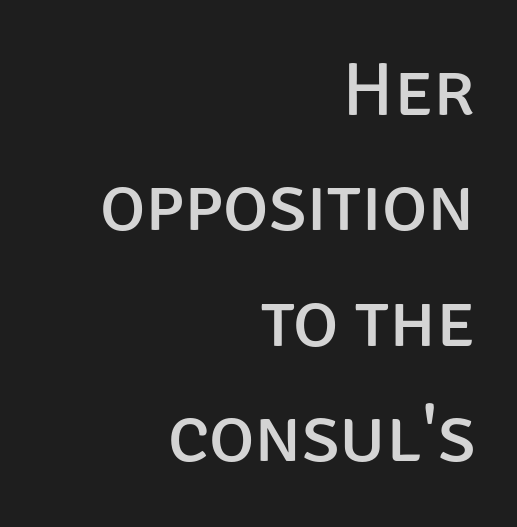
{"serif": "no", "italic": "no", "bold": "no", "weight": "regular", "width": "normal", "stroke_contrast": "low", "x_height": "large", "monospaced": "no", "underline": "no", "align": "right", "line_spacing": "normal", "line_spacing_ratio": 1.5, "letter_spacing": "normal", "letter_spacing_em": 0.0, "glyph_px": 77}
